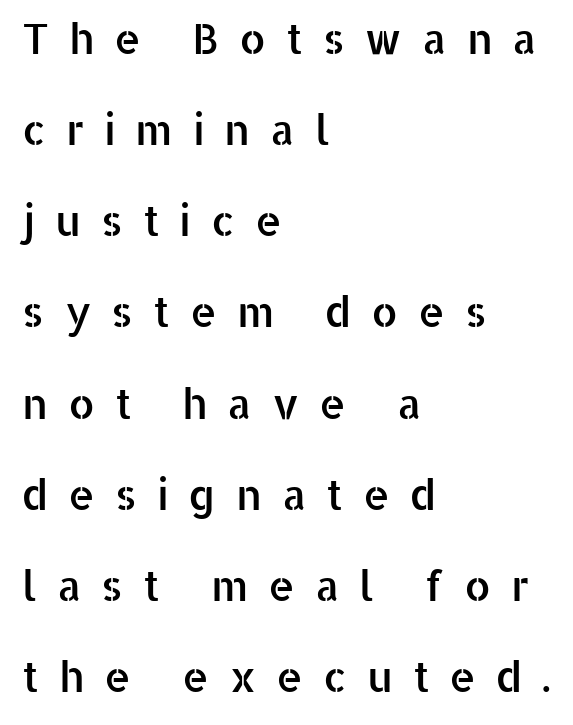
{"serif": "no", "italic": "no", "width": "normal", "stroke_contrast": "low", "x_height": "medium", "monospaced": "no", "underline": "no", "align": "left", "line_spacing": "loose", "line_spacing_ratio": 2.17, "letter_spacing": "wide", "letter_spacing_em": 0.47, "glyph_px": 42}
